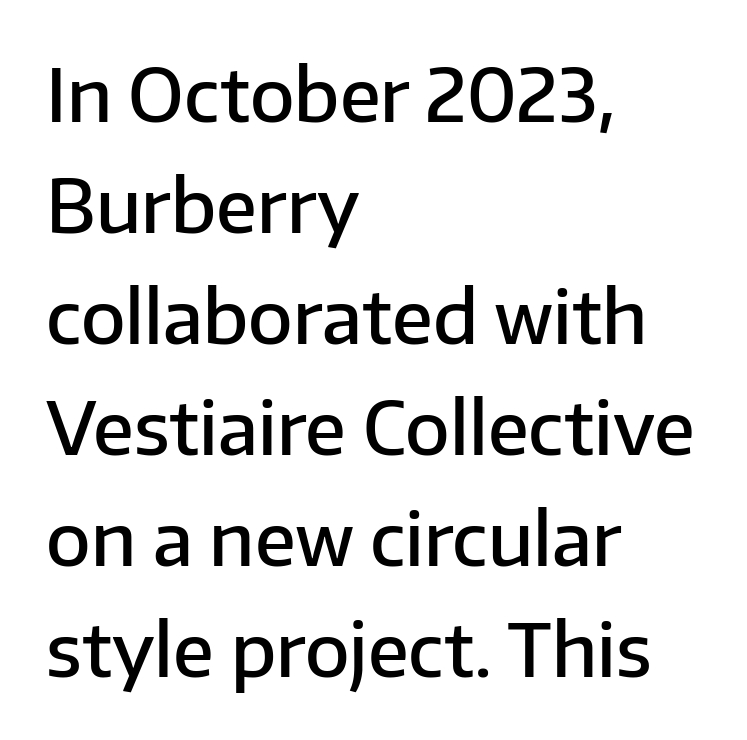
{"serif": "no", "italic": "no", "bold": "semi", "weight": "semibold", "width": "normal", "stroke_contrast": "low", "x_height": "medium", "monospaced": "no", "underline": "no", "align": "left", "line_spacing": "normal", "line_spacing_ratio": 1.52, "letter_spacing": "normal", "letter_spacing_em": 0.0, "glyph_px": 73}
